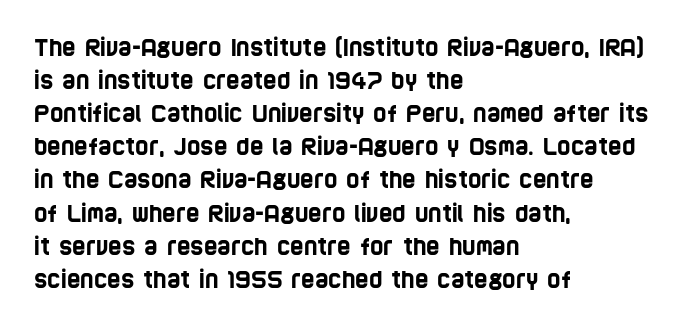
The image shows 23 px text type; set left-aligned, normal line spacing (1.44x), normal letter spacing, not underlined.
